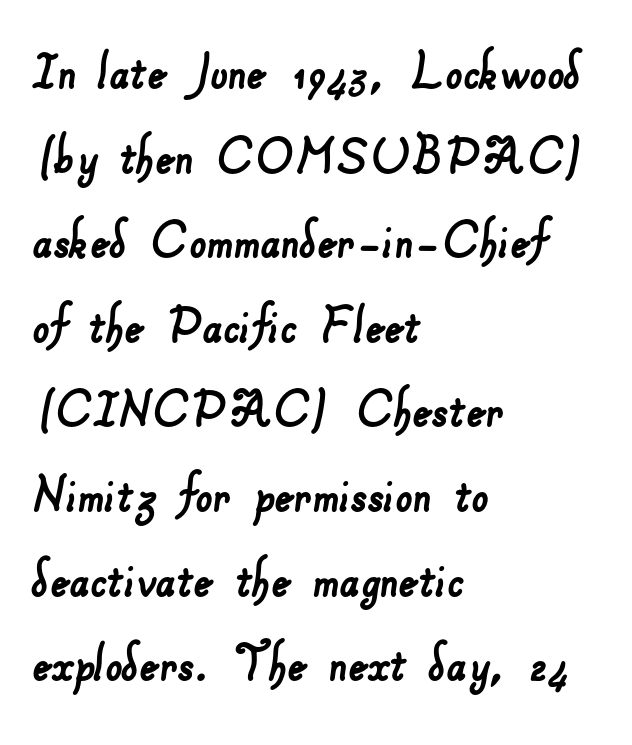
Leading: standard. Type without underlining. Is the block centered? No — it sits flush against the left margin. A typesetter would call this proportional, since set widths differ per character. Nope, no serifs anywhere on these letters. This rendering leaves character spacing at its baseline value.
